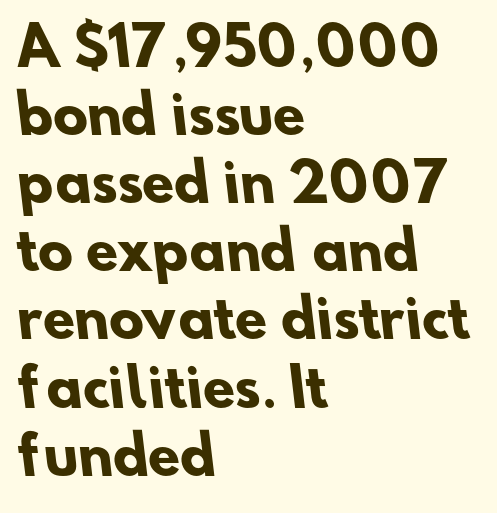
The image shows 52 px heavy sans-serif type; set left-aligned, normal line spacing (1.31x), normal letter spacing, not underlined; low stroke contrast and a small x-height.
